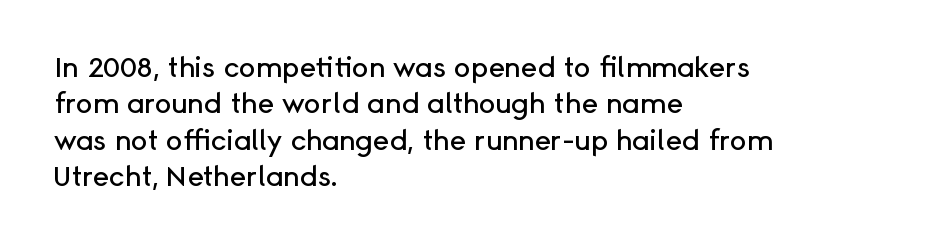
{"serif": "no", "italic": "no", "width": "normal", "stroke_contrast": "low", "x_height": "medium", "monospaced": "no", "underline": "no", "align": "left", "line_spacing": "normal", "line_spacing_ratio": 1.3, "letter_spacing": "normal", "letter_spacing_em": 0.0, "glyph_px": 28}
